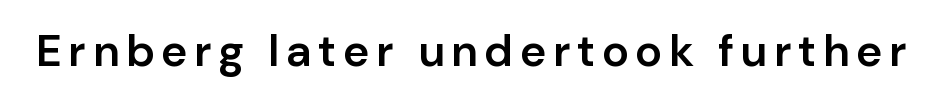
Semibold letterforms, between regular and bold. Proportional: the letters do not fall into vertical columns. Upright lettering throughout. The glyphs in this specimen are sans serif. The foot of each line stays bare and open.
